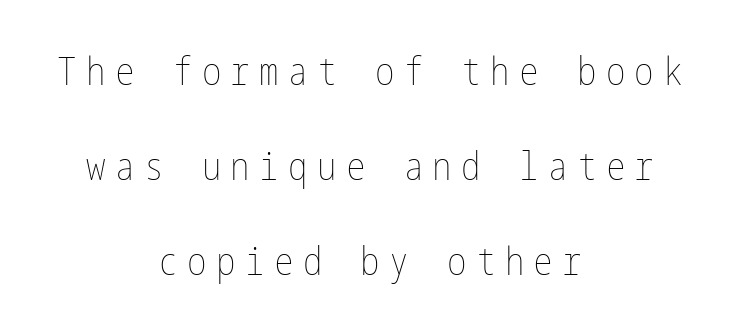
Plain, unruled lines of type. The space between consecutive lines is lavish. Characters follow at a spacing far wider than the type designer built in. The font's upright variant was chosen for this text. The whitespace from short lines is split evenly between both sides.
